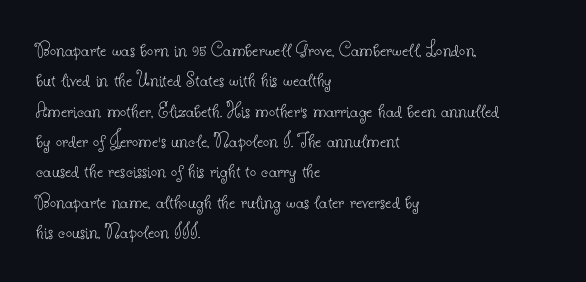
Q: Is the text bold? A: No.
Q: Is the text italic (slanted)? A: No, it is upright.
Q: Is the text underlined? A: No.
Q: How is the paragraph aligned? A: Left-aligned.
Q: Is the spacing between letters normal or unusually wide? A: Normal.
Q: Is the spacing between lines tight, normal or loose? A: Normal.
